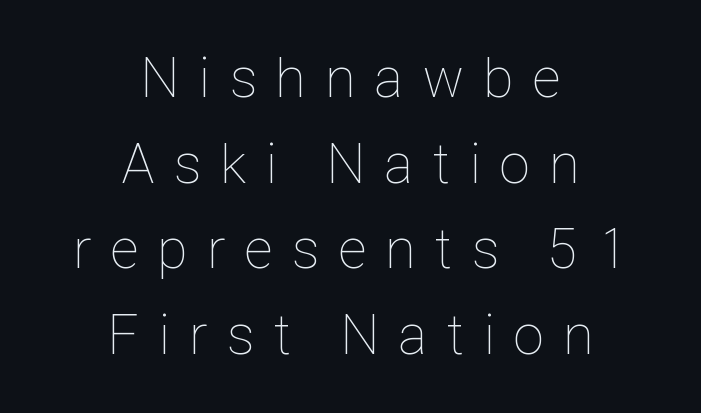
The image shows 56 px thin, condensed type, upright; set centered, normal line spacing (1.53x), unusually wide letter spacing (+0.36 em), not underlined; low stroke contrast and a medium x-height.
